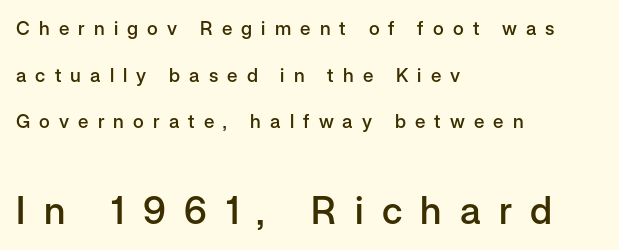
The image shows 38 px semibold sans-serif type, upright; set left-aligned, loose line spacing (2.46x), unusually wide letter spacing (+0.48 em), not underlined; the second (bottom) block is 2.0x larger; low stroke contrast and a medium x-height.
